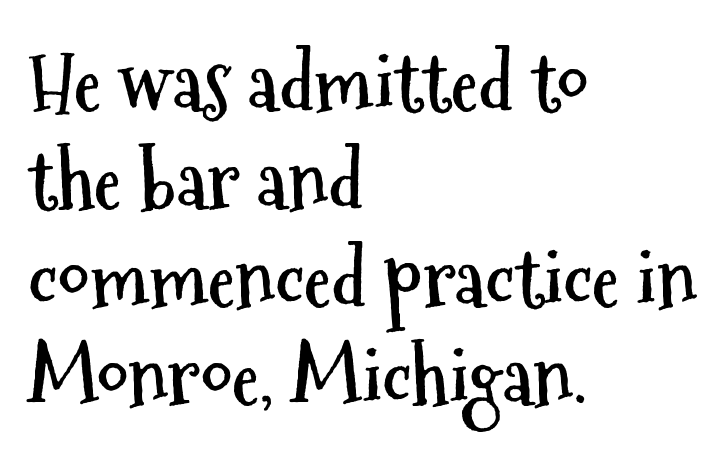
The image shows 79 px semibold, condensed sans-serif type, upright; set left-aligned, line spacing 1.24x, normal letter spacing, not underlined; medium stroke contrast and a medium x-height.
